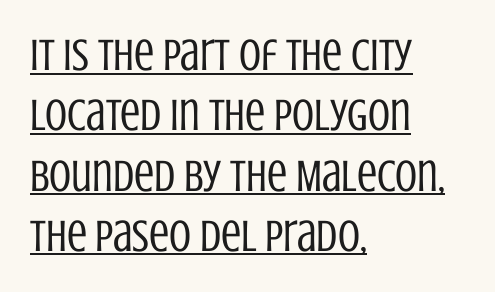
{"serif": "no", "italic": "no", "bold": "no", "weight": "regular", "width": "condensed", "stroke_contrast": "low", "x_height": "large", "monospaced": "no", "underline": "yes", "align": "left", "line_spacing": "normal", "line_spacing_ratio": 1.34, "letter_spacing": "normal", "letter_spacing_em": 0.0, "glyph_px": 45}
